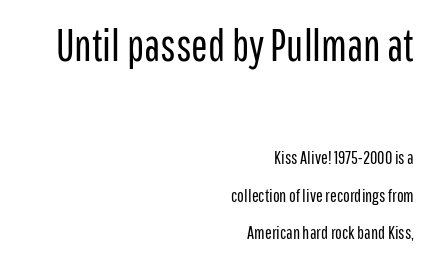
All the whitespace from short lines collects on the left. Think standard paragraph weight, or any step lighter than that. Unlike a traditional serif, this face leaves its strokes unadorned. The rendering uses a large line-height, opening up the rows.
